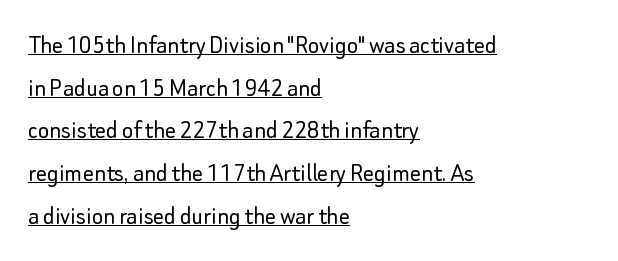
The image shows 27 px text type, upright; set left-aligned, normal line spacing (1.58x), normal letter spacing, underlined.
